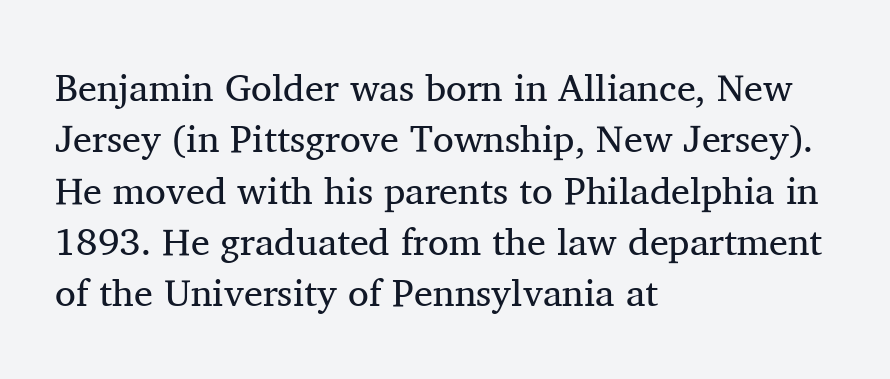
Q: Is the text bold? A: No.
Q: Is the text italic (slanted)? A: No, it is upright.
Q: Is the typeface a serif or a sans-serif typeface? A: Serif.
Q: Is the text underlined? A: No.
Q: How is the paragraph aligned? A: Left-aligned.
Q: Is the spacing between letters normal or unusually wide? A: Normal.
Q: Is the spacing between lines tight, normal or loose? A: Normal.
Q: Width (condensed, normal, or wide)? A: Normal.
Q: Stroke contrast? A: Medium.
Q: x-height? A: Medium.
Q: Monospaced? A: No.
